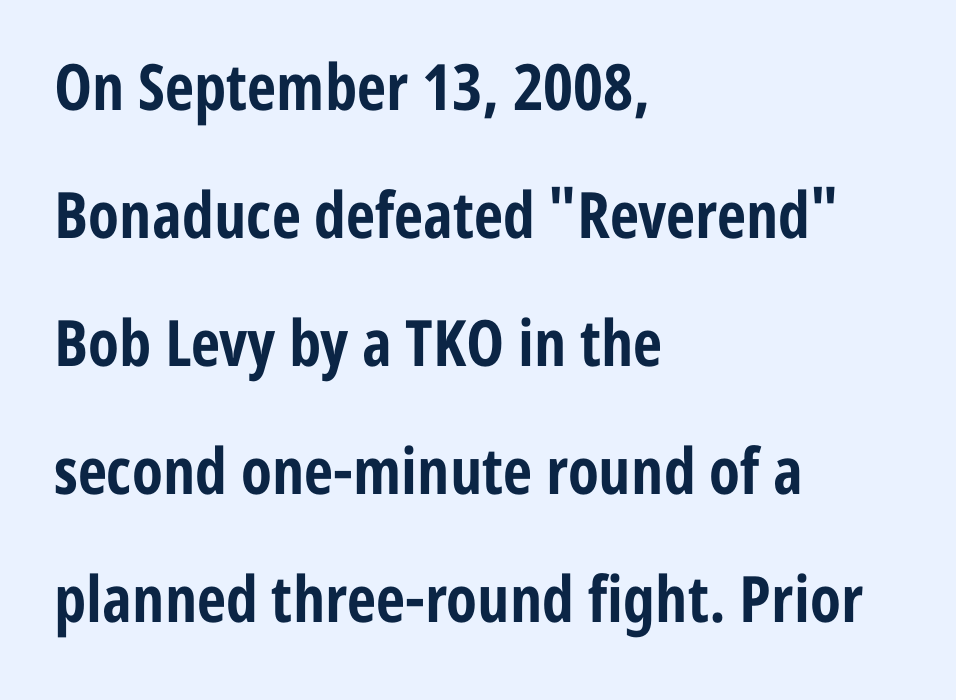
{"serif": "no", "italic": "no", "bold": "yes", "weight": "bold", "width": "condensed", "stroke_contrast": "low", "x_height": "medium", "monospaced": "no", "underline": "no", "align": "left", "line_spacing": "loose", "line_spacing_ratio": 2.0, "letter_spacing": "normal", "letter_spacing_em": 0.0, "glyph_px": 64}
